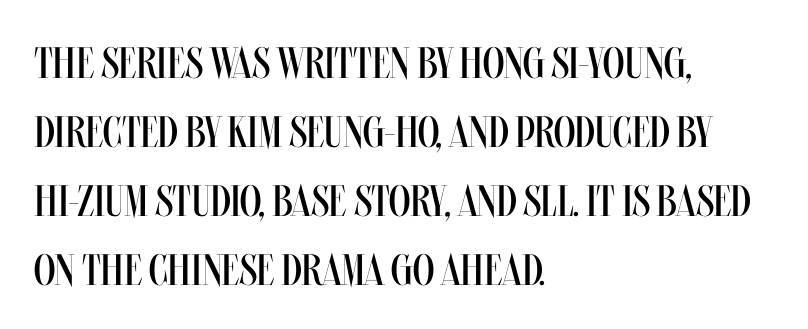
Q: Is the text bold? A: No.
Q: Is the text italic (slanted)? A: No, it is upright.
Q: Is the text underlined? A: No.
Q: How is the paragraph aligned? A: Left-aligned.
Q: Is the spacing between letters normal or unusually wide? A: Normal.
Q: Is the spacing between lines tight, normal or loose? A: Normal.
Q: Width (condensed, normal, or wide)? A: Condensed.
Q: Stroke contrast? A: Medium.
Q: x-height? A: Large.
Q: Monospaced? A: No.
